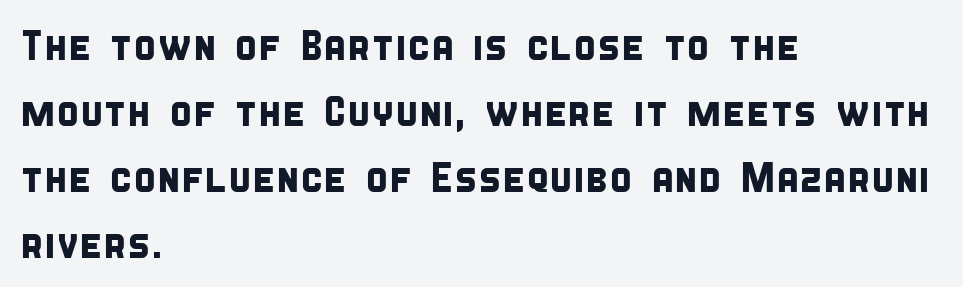
Q: Is the typeface a serif or a sans-serif typeface? A: Sans-serif.
Q: Is the text underlined? A: No.
Q: How is the paragraph aligned? A: Left-aligned.
Q: Is the spacing between letters normal or unusually wide? A: Normal.
Q: Is the spacing between lines tight, normal or loose? A: Normal.
Q: Width (condensed, normal, or wide)? A: Condensed.
Q: Stroke contrast? A: Low.
Q: x-height? A: Large.
Q: Monospaced? A: No.
